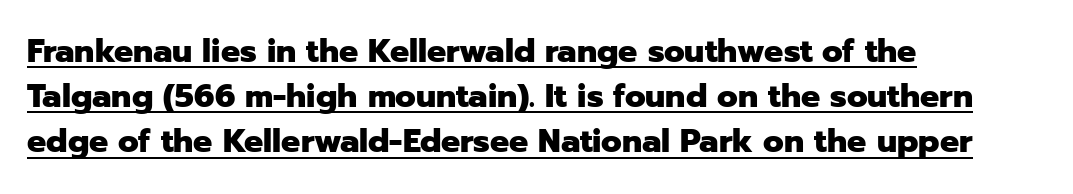
{"serif": "no", "italic": "no", "bold": "yes", "weight": "heavy", "width": "normal", "stroke_contrast": "low", "x_height": "medium", "monospaced": "no", "underline": "yes", "align": "left", "line_spacing": "normal", "line_spacing_ratio": 1.41, "letter_spacing": "normal", "letter_spacing_em": 0.0, "glyph_px": 32}
